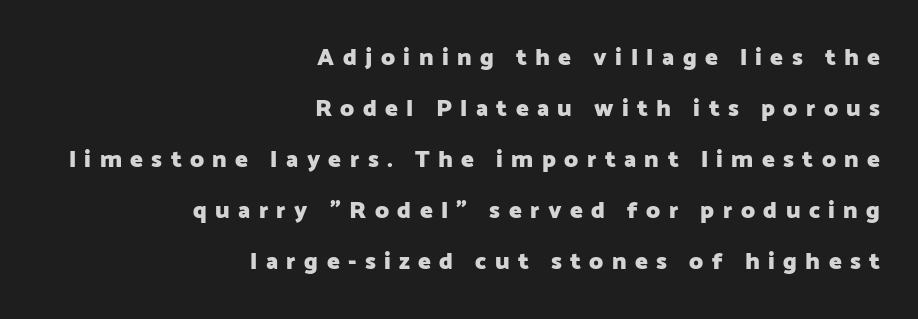
The image shows 24 px bold type, upright; set right-aligned, loose line spacing (2.12x), unusually wide letter spacing (+0.35 em), not underlined.
